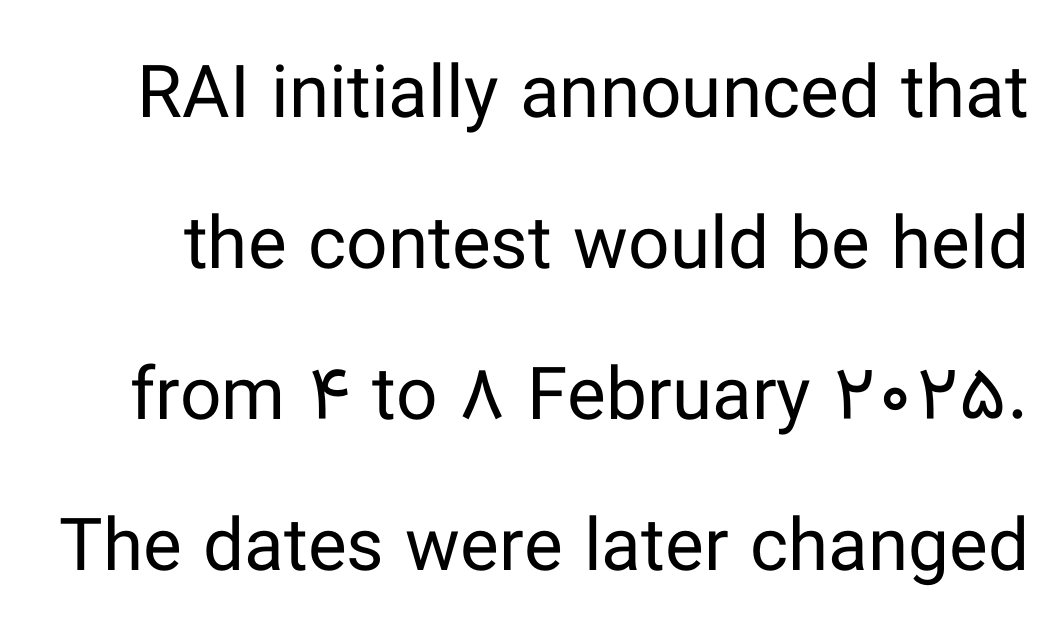
{"serif": "no", "italic": "no", "bold": "no", "weight": "regular", "width": "normal", "stroke_contrast": "low", "x_height": "medium", "monospaced": "no", "underline": "no", "line_spacing": "loose", "line_spacing_ratio": 2.07, "letter_spacing": "normal", "letter_spacing_em": 0.0, "glyph_px": 73}
